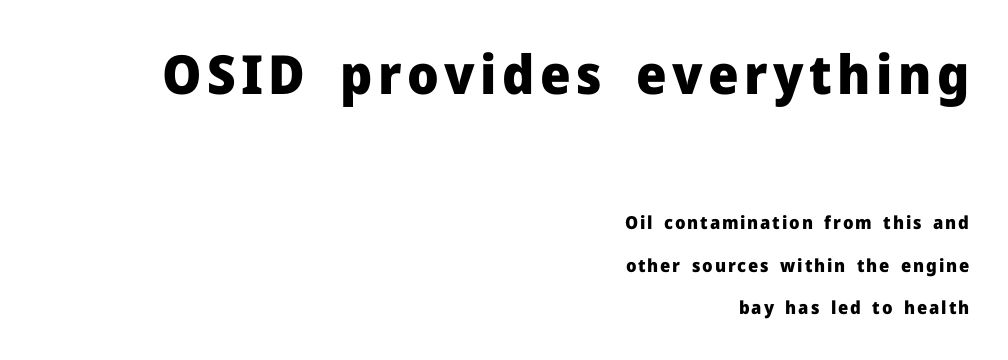
The image shows 54 px heavy sans-serif type, upright; set right-aligned, loose line spacing (2.37x), not underlined; the first (top) block is 3.0x larger; low stroke contrast and a medium x-height.
